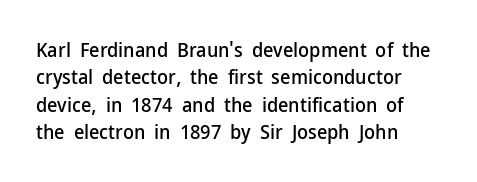
{"italic": "no", "underline": "no", "align": "left", "line_spacing": "normal", "line_spacing_ratio": 1.37, "letter_spacing": "normal", "letter_spacing_em": 0.0, "glyph_px": 20}
